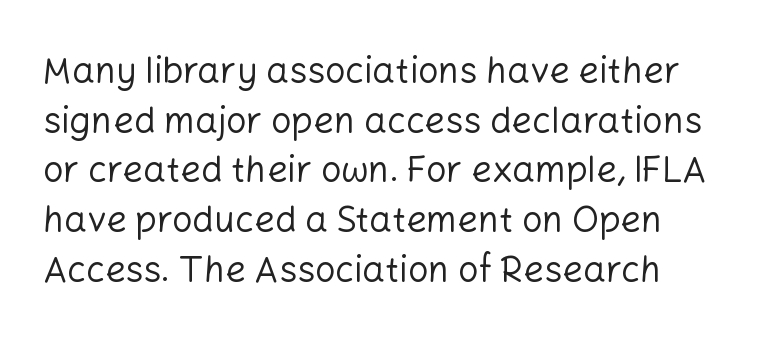
The image shows 36 px regular-weight sans-serif type, upright; set normal line spacing (1.38x), normal letter spacing, not underlined; low stroke contrast and a medium x-height.
